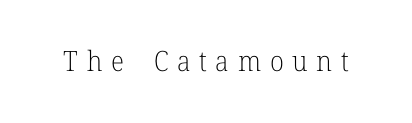
Q: Is the text bold? A: No.
Q: Is the text italic (slanted)? A: No, it is upright.
Q: Is the typeface a serif or a sans-serif typeface? A: Serif.
Q: Is the text underlined? A: No.
Q: Is the spacing between letters normal or unusually wide? A: Unusually wide.
Q: Width (condensed, normal, or wide)? A: Normal.
Q: Stroke contrast? A: Low.
Q: x-height? A: Medium.
Q: Monospaced? A: No.
